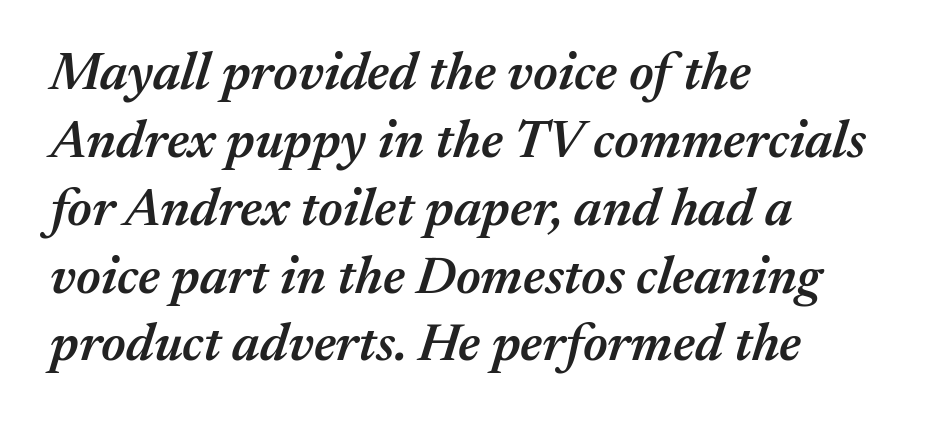
Q: Is the text bold? A: Semi-bold.
Q: Is the text italic (slanted)? A: Yes, it leans right by about 17 degrees.
Q: Is the text underlined? A: No.
Q: How is the paragraph aligned? A: Left-aligned.
Q: Is the spacing between letters normal or unusually wide? A: Normal.
Q: Is the spacing between lines tight, normal or loose? A: Normal.
Q: Width (condensed, normal, or wide)? A: Normal.
Q: Stroke contrast? A: Medium.
Q: x-height? A: Medium.
Q: Monospaced? A: No.
